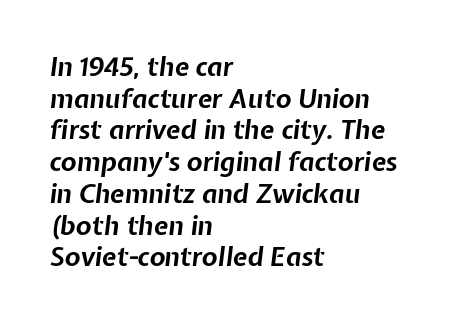
The image shows 26 px bold type, italic (leaning right); set left-aligned, line spacing 1.22x, normal letter spacing, not underlined.
